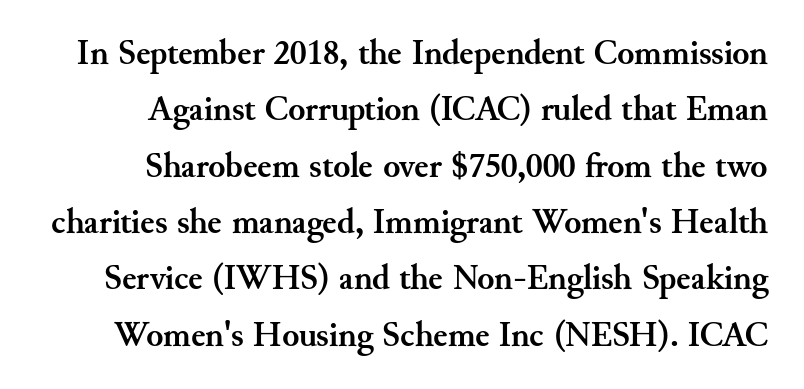
Q: Is the text bold? A: Yes.
Q: Is the text italic (slanted)? A: No, it is upright.
Q: Is the typeface a serif or a sans-serif typeface? A: Serif.
Q: Is the text underlined? A: No.
Q: Is the spacing between letters normal or unusually wide? A: Normal.
Q: Is the spacing between lines tight, normal or loose? A: Normal.
Q: Width (condensed, normal, or wide)? A: Normal.
Q: Stroke contrast? A: Medium.
Q: x-height? A: Small.
Q: Monospaced? A: No.
